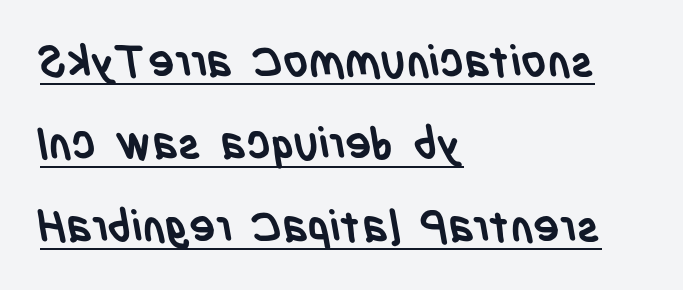
The image shows 44 px semibold, condensed sans-serif type; set left-aligned, line spacing 1.87x, normal letter spacing, underlined; low stroke contrast and a large x-height.
